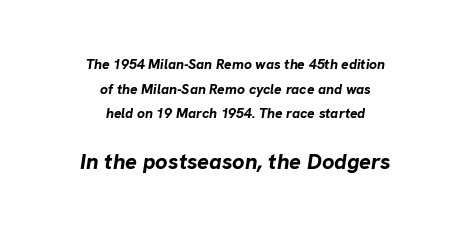
Q: Is the text bold? A: Yes.
Q: Is the text italic (slanted)? A: Yes, it leans right by about 8 degrees.
Q: Is the text underlined? A: No.
Q: How is the paragraph aligned? A: Centered.
Q: Is the spacing between letters normal or unusually wide? A: Normal.
Q: Which block of text is set in a larger size, the first (top) or the second (bottom)? A: The second (bottom) one.
